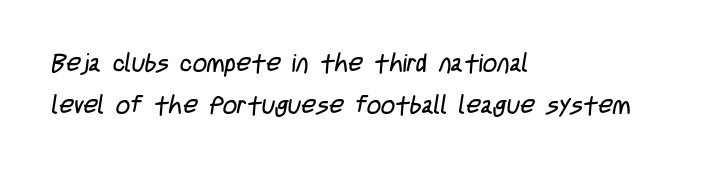
No chunkiness to these letters — they're not bold. These lines are set flush left with a ragged right edge. Nobody drew a line under any word here. One glance says typical: line gaps are just what's usual. Letter spacing: default.
